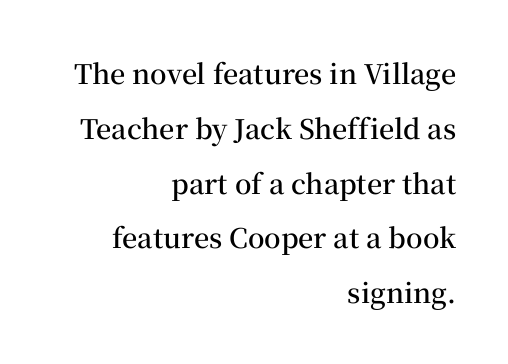
Q: Is the text bold? A: Semi-bold.
Q: Is the text italic (slanted)? A: No, it is upright.
Q: Is the text underlined? A: No.
Q: How is the paragraph aligned? A: Right-aligned.
Q: Is the spacing between letters normal or unusually wide? A: Normal.
Q: Is the spacing between lines tight, normal or loose? A: Loose.
